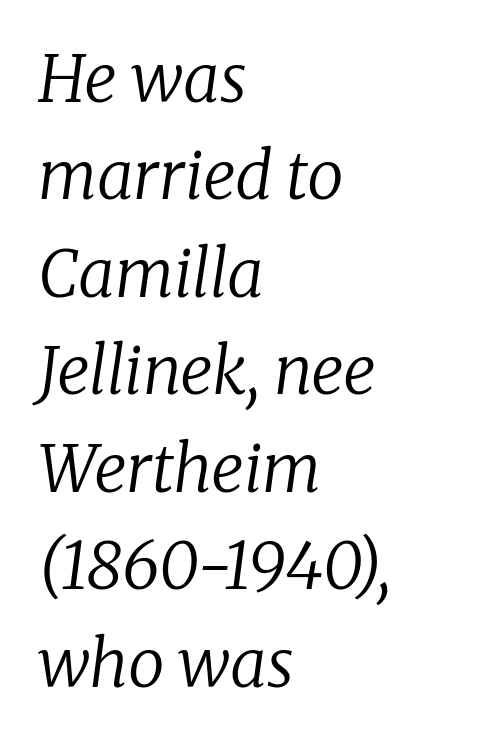
Does the leading feel generous? No, just average. Tracking value appears to be zero — textbook default spacing. The words here are not underlined. Heaviness? Minimal to ordinary, like unemphasized prose. The letters carry serifs — small finishing strokes at the ends of their stems. Looks like regular typesetting: each glyph gets only the width it needs.
